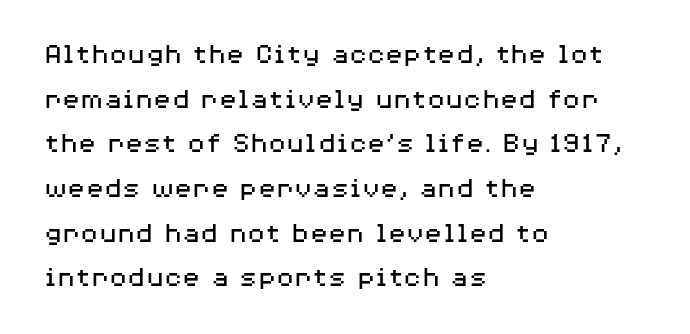
The image shows 30 px regular-weight, wide sans-serif type, upright; set left-aligned, normal line spacing (1.49x), normal letter spacing, not underlined; medium stroke contrast and a medium x-height.
